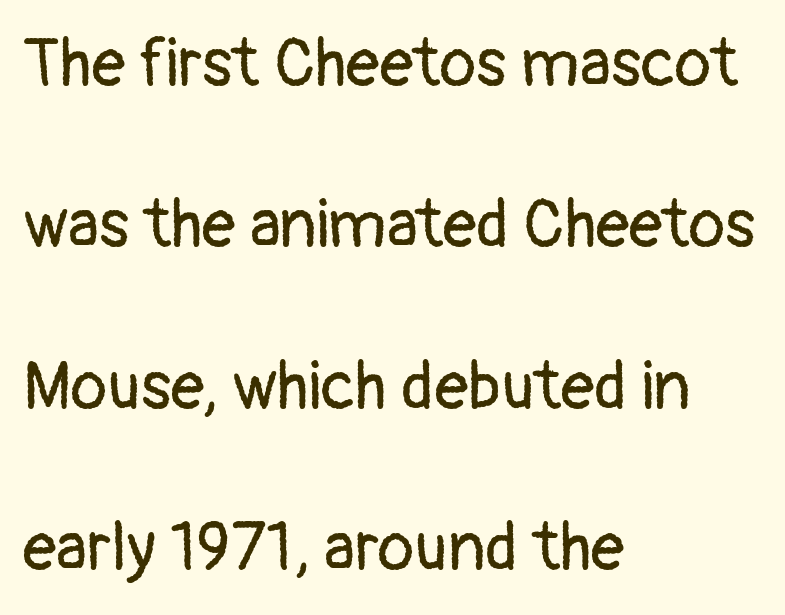
Q: Is the text bold? A: No.
Q: Is the text italic (slanted)? A: No, it is upright.
Q: Is the typeface a serif or a sans-serif typeface? A: Sans-serif.
Q: Is the text underlined? A: No.
Q: How is the paragraph aligned? A: Left-aligned.
Q: Is the spacing between letters normal or unusually wide? A: Normal.
Q: Is the spacing between lines tight, normal or loose? A: Loose.
Q: Width (condensed, normal, or wide)? A: Normal.
Q: Stroke contrast? A: Low.
Q: x-height? A: Medium.
Q: Monospaced? A: No.
